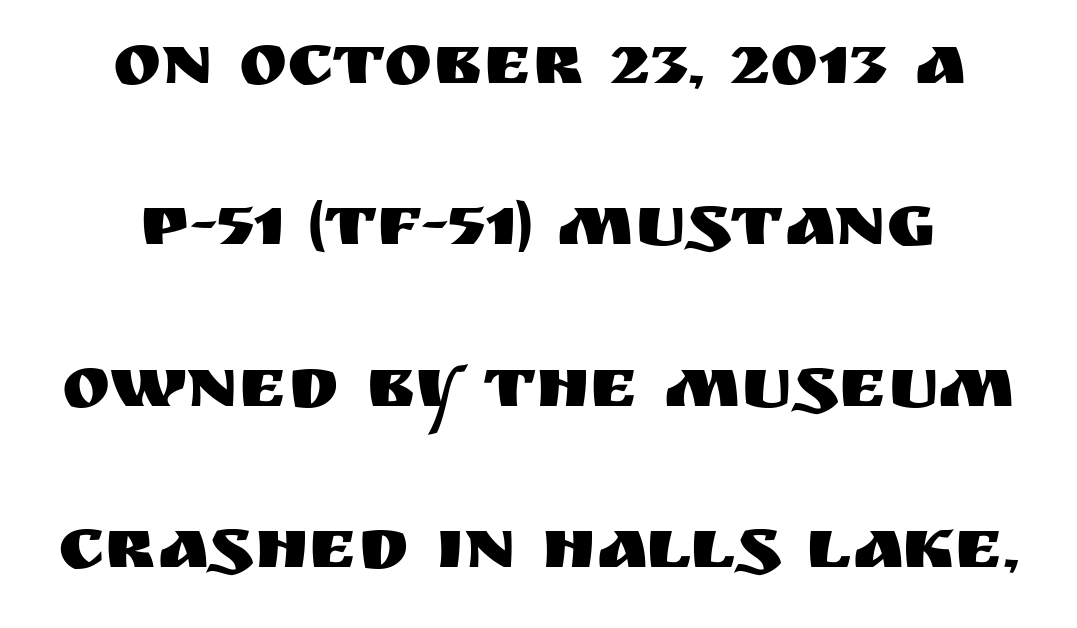
Q: Is the text italic (slanted)? A: No, it is upright.
Q: Is the typeface a serif or a sans-serif typeface? A: Sans-serif.
Q: Is the text underlined? A: No.
Q: How is the paragraph aligned? A: Centered.
Q: Is the spacing between letters normal or unusually wide? A: Normal.
Q: Is the spacing between lines tight, normal or loose? A: Loose.
Q: Width (condensed, normal, or wide)? A: Normal.
Q: Stroke contrast? A: Medium.
Q: x-height? A: Large.
Q: Monospaced? A: No.
